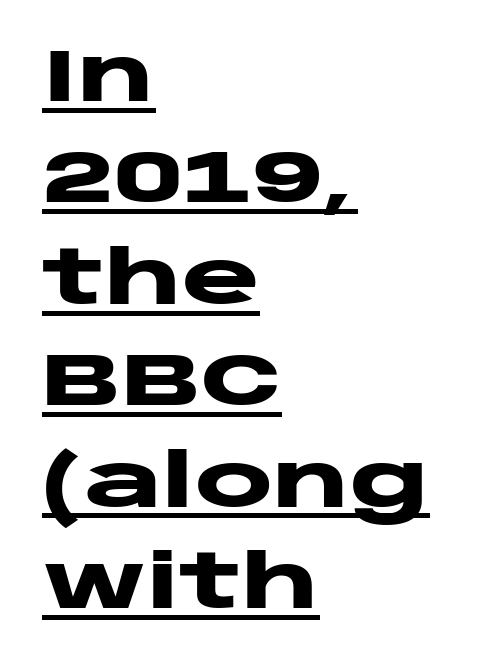
{"serif": "no", "italic": "no", "bold": "yes", "weight": "heavy", "width": "wide", "stroke_contrast": "low", "x_height": "large", "monospaced": "no", "underline": "yes", "align": "left", "line_spacing": "normal", "line_spacing_ratio": 1.37, "letter_spacing": "normal", "letter_spacing_em": 0.0, "glyph_px": 74}
